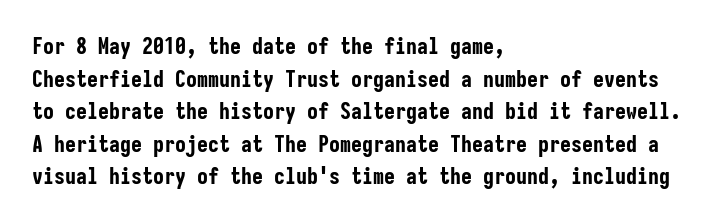
{"italic": "no", "bold": "yes", "underline": "no", "align": "left", "line_spacing": "normal", "line_spacing_ratio": 1.48, "letter_spacing": "normal", "letter_spacing_em": 0.0, "glyph_px": 22}
